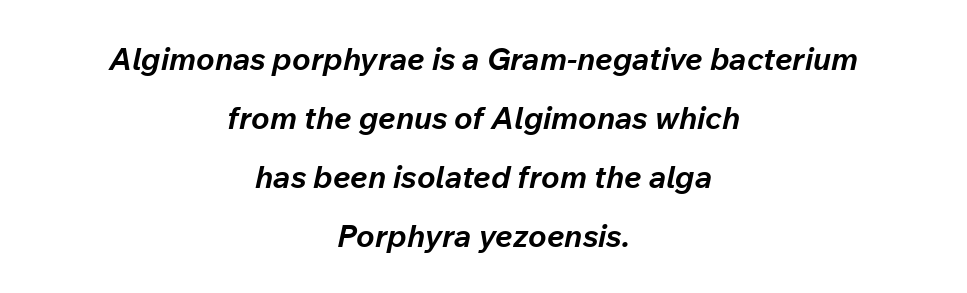
Q: Is the text bold? A: Yes.
Q: Is the text italic (slanted)? A: Yes, it leans right by about 12 degrees.
Q: Is the text underlined? A: No.
Q: How is the paragraph aligned? A: Centered.
Q: Is the spacing between letters normal or unusually wide? A: Normal.
Q: Is the spacing between lines tight, normal or loose? A: Loose.
Q: Width (condensed, normal, or wide)? A: Normal.
Q: Stroke contrast? A: Low.
Q: x-height? A: Medium.
Q: Monospaced? A: No.
